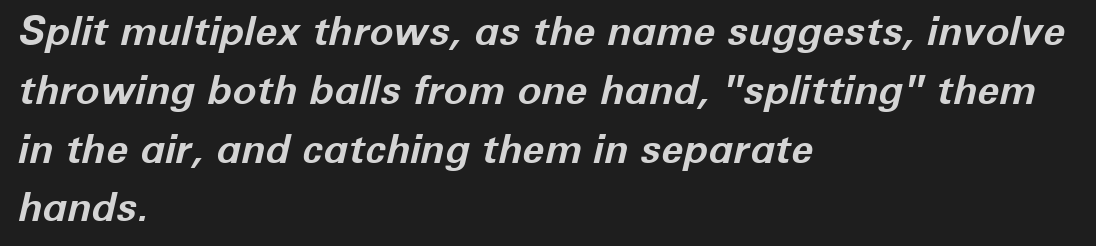
{"italic": "yes", "lean": "right", "slant_degrees": 12, "bold": "yes", "weight": "bold", "width": "normal", "stroke_contrast": "low", "x_height": "medium", "monospaced": "no", "underline": "no", "align": "left", "line_spacing": "normal", "line_spacing_ratio": 1.47, "letter_spacing": "normal", "letter_spacing_em": 0.0, "glyph_px": 40}
